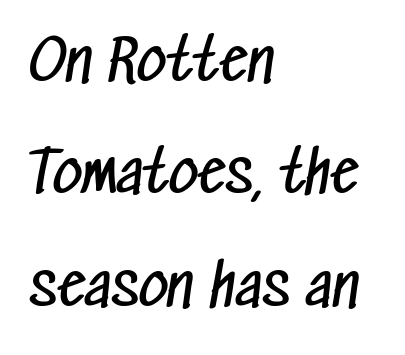
Q: Is the text bold? A: No.
Q: Is the typeface a serif or a sans-serif typeface? A: Sans-serif.
Q: Is the text underlined? A: No.
Q: How is the paragraph aligned? A: Left-aligned.
Q: Is the spacing between letters normal or unusually wide? A: Normal.
Q: Is the spacing between lines tight, normal or loose? A: Loose.
Q: Width (condensed, normal, or wide)? A: Condensed.
Q: Stroke contrast? A: Low.
Q: x-height? A: Medium.
Q: Monospaced? A: No.
